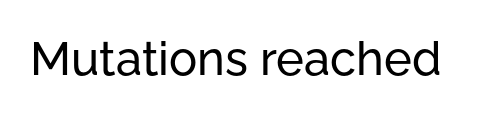
{"serif": "no", "italic": "no", "width": "normal", "stroke_contrast": "low", "x_height": "medium", "monospaced": "no", "underline": "no", "letter_spacing": "normal", "letter_spacing_em": 0.0, "glyph_px": 47}
